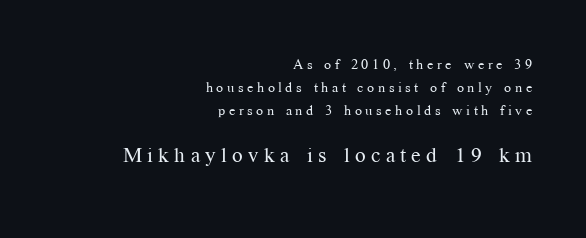
Q: Is the text bold? A: No.
Q: Is the text italic (slanted)? A: No, it is upright.
Q: Is the text underlined? A: No.
Q: How is the paragraph aligned? A: Right-aligned.
Q: Is the spacing between letters normal or unusually wide? A: Unusually wide.
Q: Is the spacing between lines tight, normal or loose? A: Normal.
Q: Which block of text is set in a larger size, the first (top) or the second (bottom)? A: The second (bottom) one.
